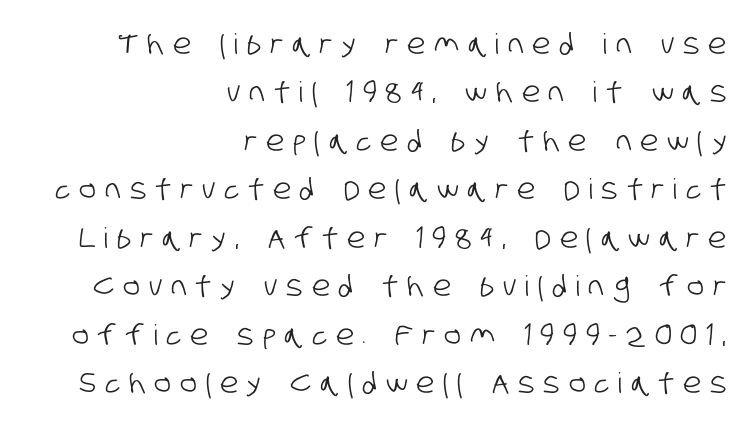
The image shows 28 px condensed sans-serif type; set right-aligned, line spacing 1.73x, unusually wide letter spacing (+0.32 em), not underlined; low stroke contrast and a large x-height.
